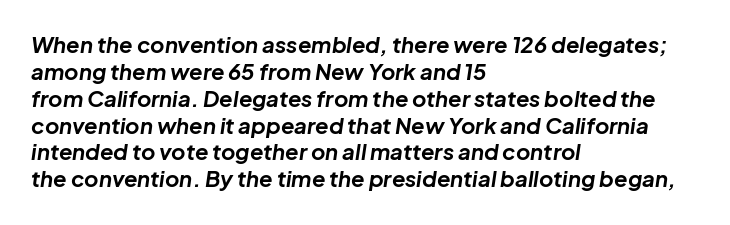
The passage shown leans; its letterforms are oblique. The paragraph shown leans on its left margin. Heft: maximum for text — a bold. The horizontal fit of the characters is conventional and even. The space directly below the letters is spotless.
